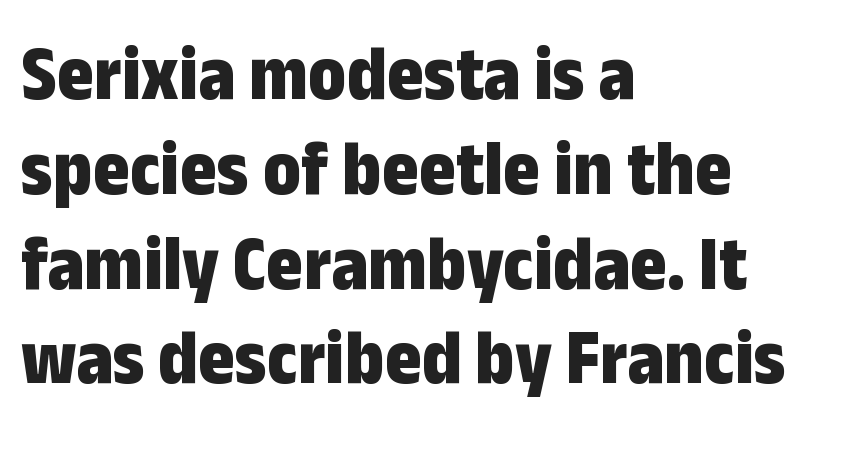
The image shows 79 px bold, condensed sans-serif type, upright; set left-aligned, line spacing 1.2x, normal letter spacing, not underlined; low stroke contrast and a medium x-height.
